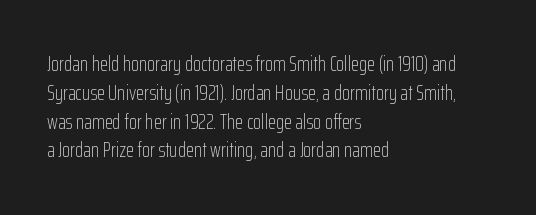
Q: Is the text bold? A: No.
Q: Is the text italic (slanted)? A: No, it is upright.
Q: Is the text underlined? A: No.
Q: How is the paragraph aligned? A: Left-aligned.
Q: Is the spacing between letters normal or unusually wide? A: Normal.
Q: Is the spacing between lines tight, normal or loose? A: Normal.
